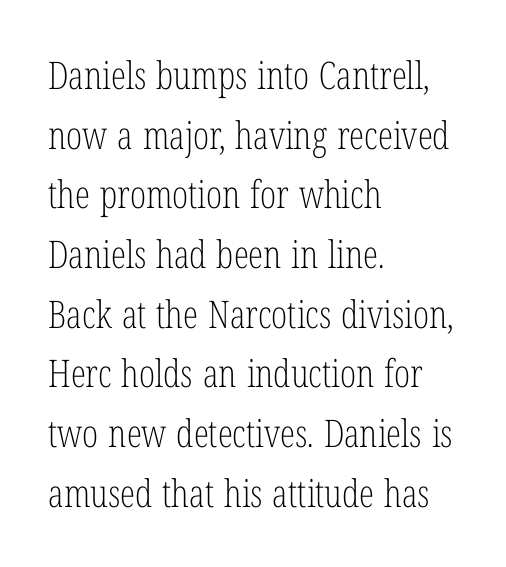
Font category for this specimen: serif. Ordinary non-slanted type is in use. The strokes are not fattened; the text isn't bold. The rendering uses a moderate line-height, typical for paragraphs. Look at the tracking — it's just the regular setting, nothing added. The lines are quadded left.
